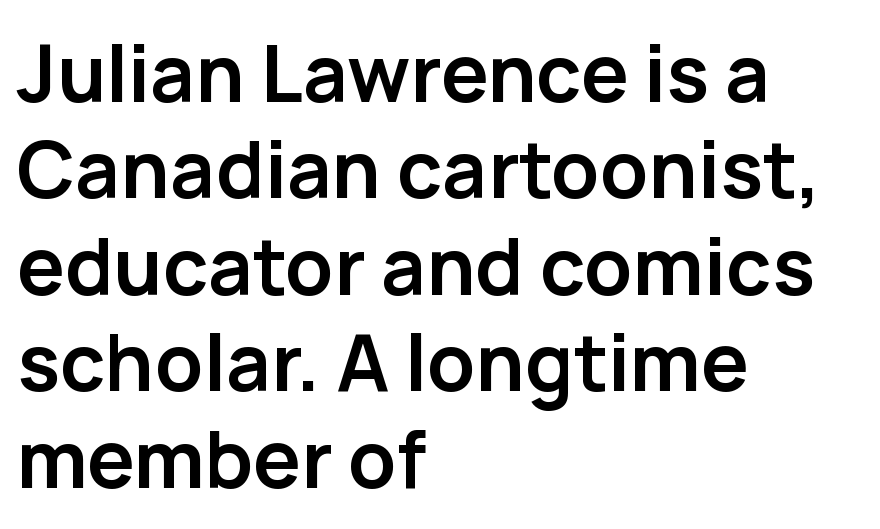
How heavy is the stroke? Heavy — this is a bold. The letters stand straight up with perfectly vertical stems. Do the characters align in a grid? No, the font is proportional. What stands out about the letter spacing? Nothing — it is the standard amount. The type family on display is of the sans-serif kind.
